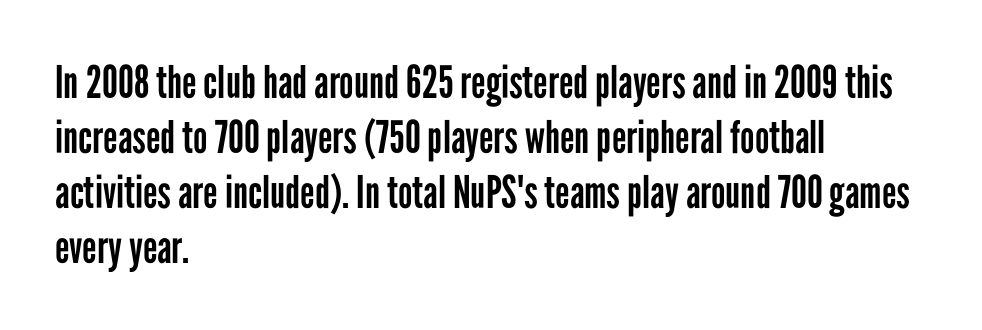
A typesetter would call this proportional, since set widths differ per character. The space beneath each line is pristine and unruled. Where is the straight margin? On the left. Is this a heavy cut? Hardly; it is regular or lighter. Regarding serifs, this sample does without them.
